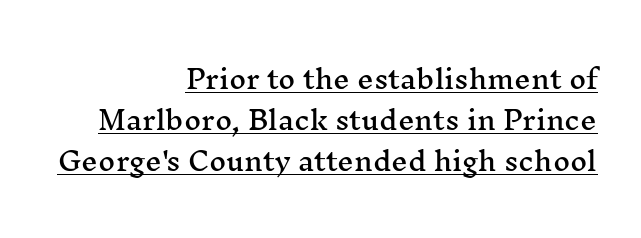
Q: Is the text italic (slanted)? A: No, it is upright.
Q: Is the text underlined? A: Yes.
Q: How is the paragraph aligned? A: Right-aligned.
Q: Is the spacing between letters normal or unusually wide? A: Normal.
Q: Is the spacing between lines tight, normal or loose? A: Normal.
